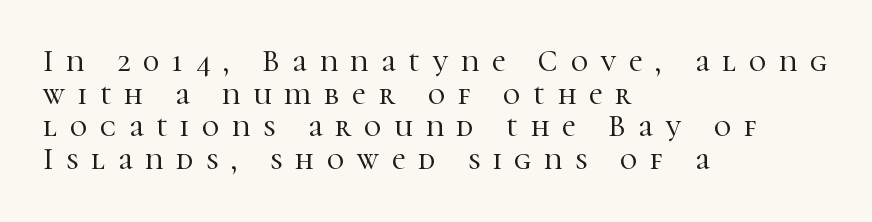
{"serif": "yes", "italic": "no", "width": "normal", "stroke_contrast": "high", "x_height": "medium", "monospaced": "no", "underline": "no", "align": "left", "line_spacing": "tight", "line_spacing_ratio": 1.09, "letter_spacing": "wide", "letter_spacing_em": 0.43, "glyph_px": 30}
